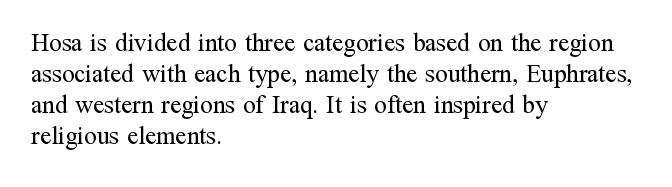
A light-to-regular cut is what we see here. Clear beneath every line of the passage. Vertical strokes here are truly vertical. The passage shown has conventional tracking throughout. Leftover space on each line is placed entirely after the last word.
